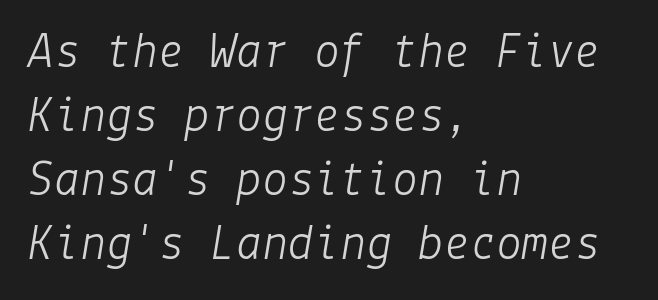
The image shows 52 px light type, italic (leaning right); set left-aligned, line spacing 1.23x, normal letter spacing, not underlined; low stroke contrast and a medium x-height.
